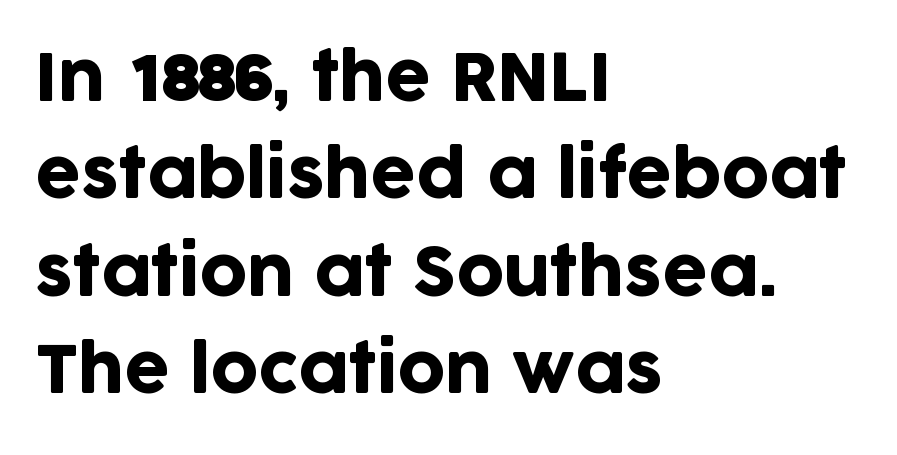
Q: Is the text italic (slanted)? A: No, it is upright.
Q: Is the typeface a serif or a sans-serif typeface? A: Sans-serif.
Q: Is the text underlined? A: No.
Q: How is the paragraph aligned? A: Left-aligned.
Q: Is the spacing between letters normal or unusually wide? A: Normal.
Q: Is the spacing between lines tight, normal or loose? A: Normal.
Q: Width (condensed, normal, or wide)? A: Normal.
Q: Stroke contrast? A: Low.
Q: x-height? A: Large.
Q: Monospaced? A: No.
